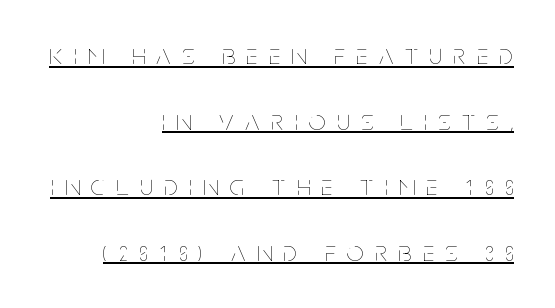
Q: Is the text bold? A: No.
Q: Is the text italic (slanted)? A: No, it is upright.
Q: Is the text underlined? A: Yes.
Q: How is the paragraph aligned? A: Right-aligned.
Q: Is the spacing between letters normal or unusually wide? A: Unusually wide.
Q: Is the spacing between lines tight, normal or loose? A: Loose.
Q: Width (condensed, normal, or wide)? A: Condensed.
Q: Stroke contrast? A: Low.
Q: x-height? A: Large.
Q: Monospaced? A: No.
